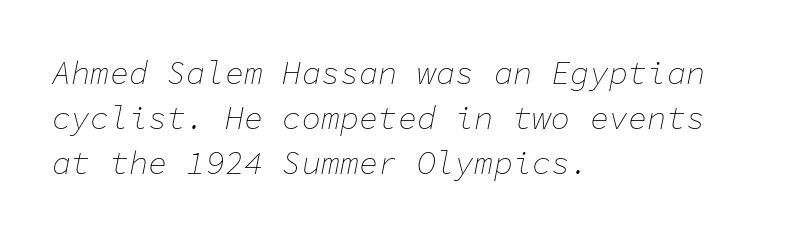
{"italic": "yes", "lean": "right", "slant_degrees": 11, "bold": "no", "weight": "thin", "width": "normal", "stroke_contrast": "low", "x_height": "medium", "monospaced": "yes", "underline": "no", "align": "left", "line_spacing": "normal", "line_spacing_ratio": 1.41, "letter_spacing": "normal", "letter_spacing_em": 0.0, "glyph_px": 32}
